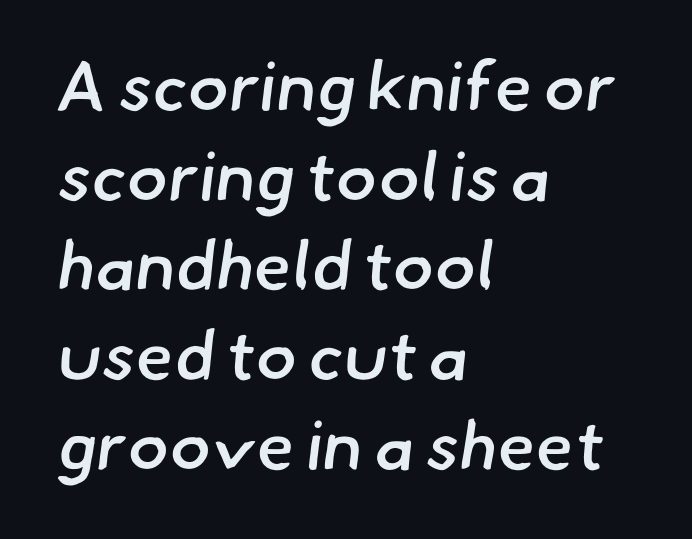
The rendering uses a semibold face; strokes are thickened but not to full bold. The passage shown stacks its lines at a standard gap. Check the space under the baseline: it is left empty. The line texture is even and compact thanks to regular tracking.
